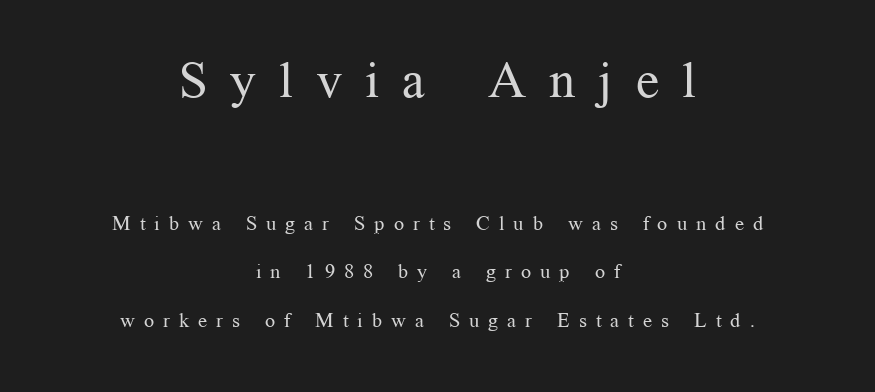
Q: Is the text bold? A: No.
Q: Is the text italic (slanted)? A: No, it is upright.
Q: Is the typeface a serif or a sans-serif typeface? A: Serif.
Q: Is the text underlined? A: No.
Q: How is the paragraph aligned? A: Centered.
Q: Is the spacing between letters normal or unusually wide? A: Unusually wide.
Q: Is the spacing between lines tight, normal or loose? A: Loose.
Q: Which block of text is set in a larger size, the first (top) or the second (bottom)? A: The first (top) one.
Q: Width (condensed, normal, or wide)? A: Normal.
Q: Stroke contrast? A: Medium.
Q: x-height? A: Medium.
Q: Monospaced? A: No.
